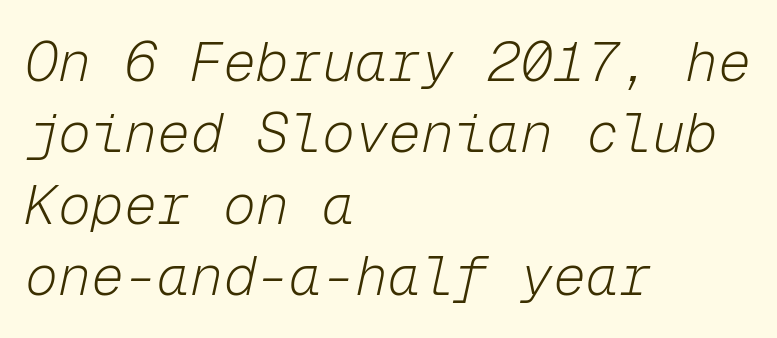
Glance below the letters and you will spot only blank space. Here the designer chose a console-style face with uniform glyph widths. Spacing between characters is what you'd get straight out of the box. Each stroke keeps to a modest, everyday thickness or less.
